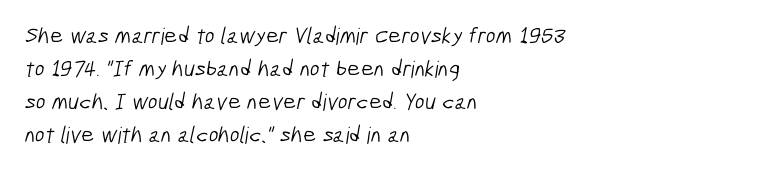
Is the stroke heavy? The answer is a plain regular-or-lighter. A bare baseline throughout the passage. Each line starts at the same left margin while the right side varies. Here the glyphs are tracked normally, forming tight word shapes.
